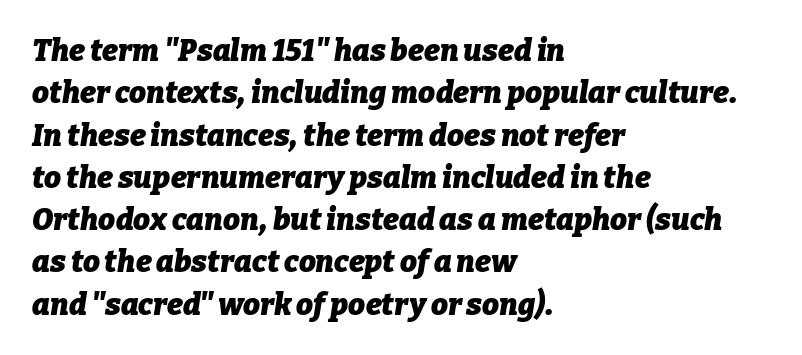
{"italic": "yes", "lean": "right", "slant_degrees": 9, "bold": "yes", "weight": "heavy", "width": "normal", "stroke_contrast": "low", "x_height": "medium", "monospaced": "no", "underline": "no", "align": "left", "line_spacing": "normal", "line_spacing_ratio": 1.41, "letter_spacing": "normal", "letter_spacing_em": 0.0, "glyph_px": 30}
